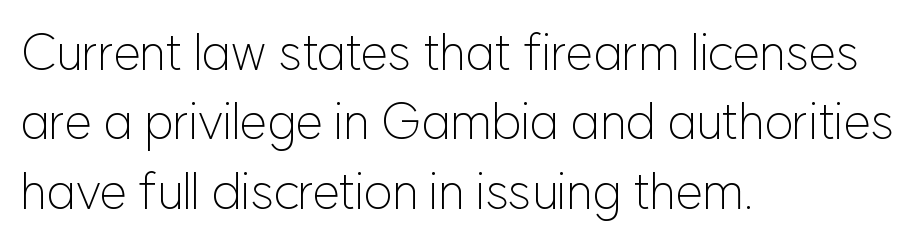
A clean baseline with only descenders dipping below it. Quick note: interline space is typical. The paragraph has a hard left edge and a soft right edge. Tracking here is standard; glyphs follow each other at the usual distance. Each letter keeps its own natural width here, so spacing adapts to shape.
